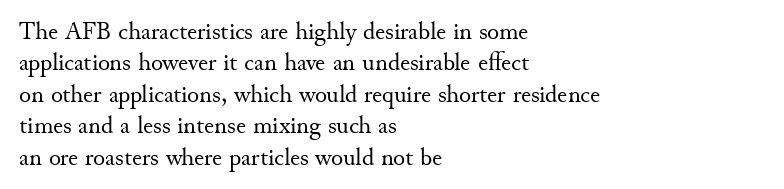
Q: Is the text bold? A: No.
Q: Is the text italic (slanted)? A: No, it is upright.
Q: Is the text underlined? A: No.
Q: How is the paragraph aligned? A: Left-aligned.
Q: Is the spacing between letters normal or unusually wide? A: Normal.
Q: Is the spacing between lines tight, normal or loose? A: Normal.
